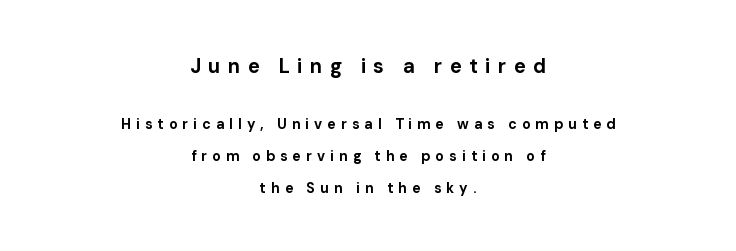
Tracking value appears strongly positive — letters spread wide. Ascenders rise straight up at ninety degrees. The letters are bold, with thick, heavy strokes. Line spacing here is loose.
